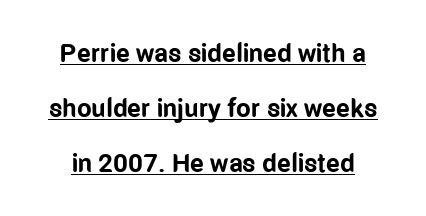
{"italic": "no", "bold": "yes", "underline": "yes", "line_spacing": "loose", "line_spacing_ratio": 2.12, "letter_spacing": "normal", "letter_spacing_em": 0.0, "glyph_px": 26}
